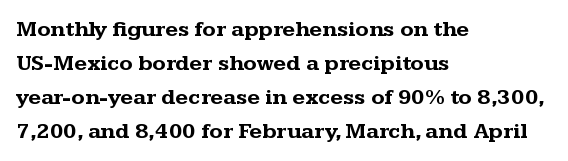
Q: Is the text bold? A: Yes.
Q: Is the text italic (slanted)? A: No, it is upright.
Q: Is the text underlined? A: No.
Q: How is the paragraph aligned? A: Left-aligned.
Q: Is the spacing between letters normal or unusually wide? A: Normal.
Q: Is the spacing between lines tight, normal or loose? A: Normal.
